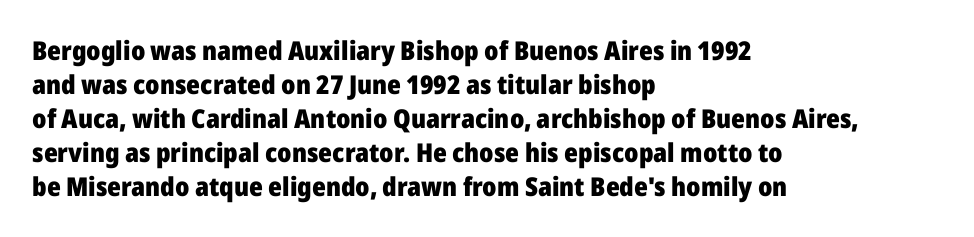
Q: Is the text bold? A: Yes.
Q: Is the text italic (slanted)? A: No, it is upright.
Q: Is the text underlined? A: No.
Q: How is the paragraph aligned? A: Left-aligned.
Q: Is the spacing between letters normal or unusually wide? A: Normal.
Q: Is the spacing between lines tight, normal or loose? A: Normal.
